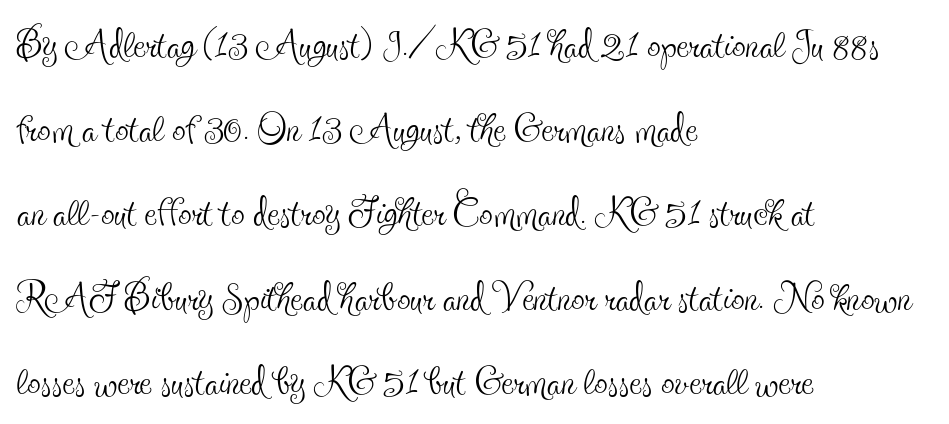
The image shows 54 px thin, condensed serif type; set left-aligned, normal line spacing (1.56x), normal letter spacing, not underlined; a small x-height.
